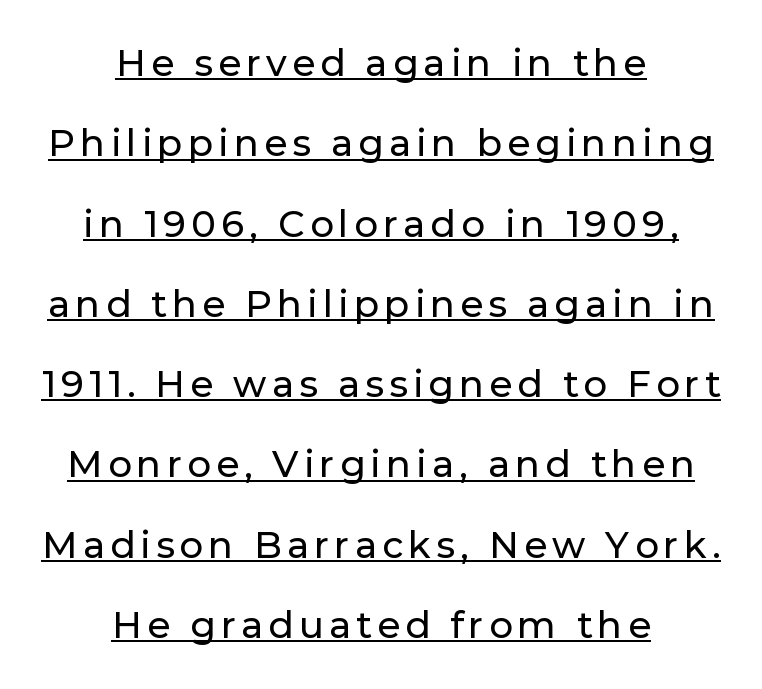
The image shows 37 px sans-serif type, upright; set centered, loose line spacing (2.17x), underlined; low stroke contrast and a medium x-height.
